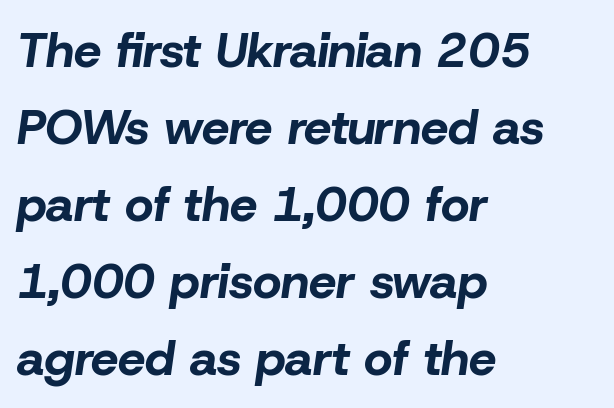
Q: Is the text bold? A: Yes.
Q: Is the text italic (slanted)? A: Yes, it leans right by about 8 degrees.
Q: Is the text underlined? A: No.
Q: How is the paragraph aligned? A: Left-aligned.
Q: Is the spacing between letters normal or unusually wide? A: Normal.
Q: Is the spacing between lines tight, normal or loose? A: Normal.
Q: Width (condensed, normal, or wide)? A: Normal.
Q: Stroke contrast? A: Low.
Q: x-height? A: Medium.
Q: Monospaced? A: No.
